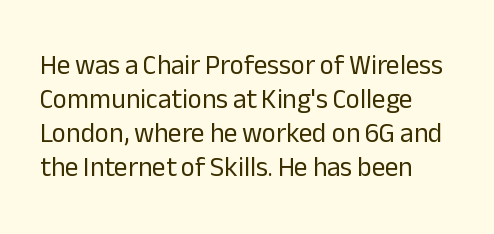
{"italic": "no", "bold": "no", "underline": "no", "line_spacing": "normal", "line_spacing_ratio": 1.26, "letter_spacing": "normal", "letter_spacing_em": 0.0, "glyph_px": 27}
